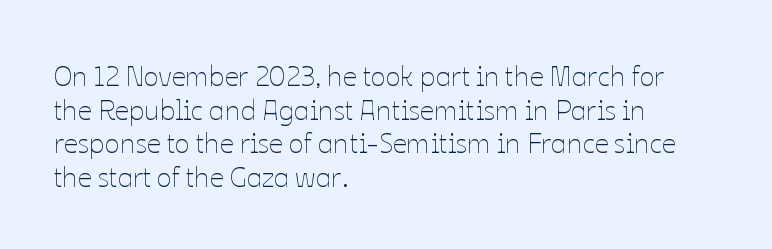
Q: Is the text bold? A: No.
Q: Is the text italic (slanted)? A: No, it is upright.
Q: Is the text underlined? A: No.
Q: How is the paragraph aligned? A: Left-aligned.
Q: Is the spacing between letters normal or unusually wide? A: Normal.
Q: Width (condensed, normal, or wide)? A: Normal.
Q: Stroke contrast? A: Low.
Q: x-height? A: Medium.
Q: Monospaced? A: No.
